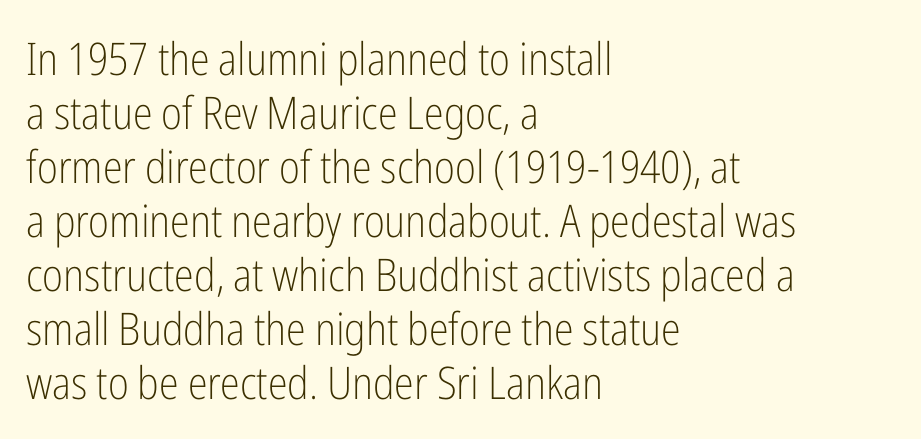
The image shows 45 px light, condensed sans-serif type, upright; set left-aligned, line spacing 1.2x, normal letter spacing, not underlined; low stroke contrast and a medium x-height.
